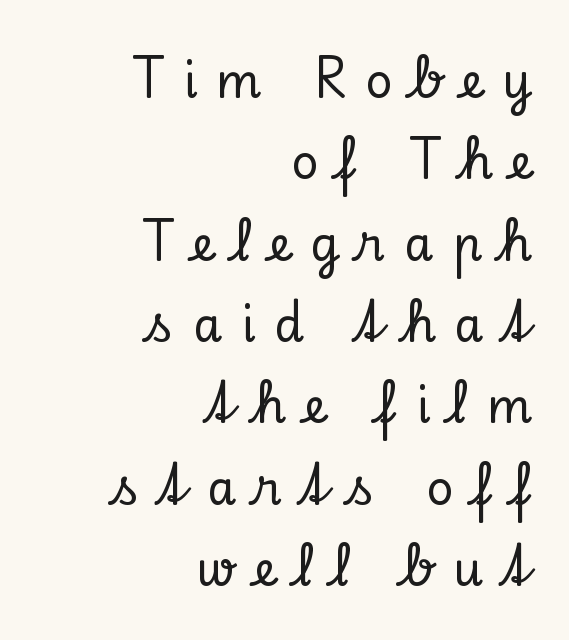
A flush-right, rag-left setting is used for this passage. Inter-character spacing is expanded well beyond the font's built-in metrics. Proportional: the letters do not fall into vertical columns. When letters stand straight like this, we call the style roman or upright. Unmarked baselines from the first word to the last.
